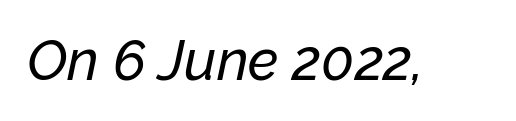
In terms of posture, this sample is oblique. The baseline area is clear. Observe the ordinary spacing: letters are neighbours, not strangers. The face used here is proportionally spaced, like ordinary book or web type.
